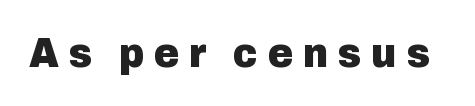
{"serif": "no", "italic": "no", "bold": "yes", "weight": "heavy", "width": "normal", "stroke_contrast": "low", "x_height": "medium", "monospaced": "no", "underline": "no", "letter_spacing": "wide", "letter_spacing_em": 0.23, "glyph_px": 43}
